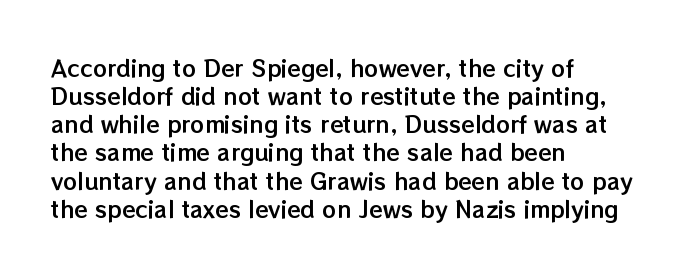
{"italic": "no", "underline": "no", "align": "left", "line_spacing": "normal", "line_spacing_ratio": 1.28, "letter_spacing": "normal", "letter_spacing_em": 0.0, "glyph_px": 22}
